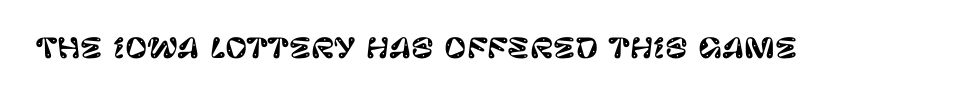
This rendering leaves character spacing at its baseline value. Has an underline been added? It has not.
